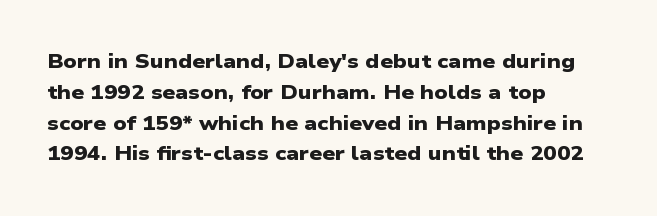
The image shows 20 px bold type; set left-aligned, normal line spacing (1.54x), normal letter spacing, not underlined.
